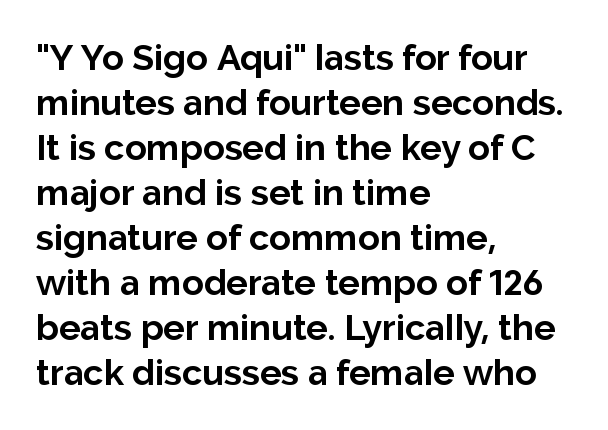
The image shows 36 px bold sans-serif type, upright; set left-aligned, normal line spacing (1.25x), normal letter spacing, not underlined; low stroke contrast and a medium x-height.
